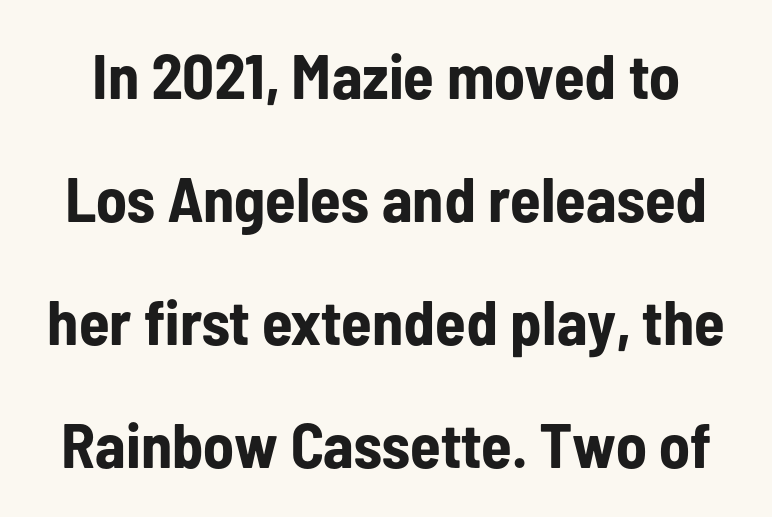
If you drew a line through each stem, it would be perfectly vertical. You could not count columns in this text — the font is proportionally spaced. Vertical spacing — loose. How are the letters spaced? Ordinarily, with no added tracking. Is the type bold? Yes — the strokes are clearly thick and heavy. Unmarked baselines from the first word to the last.
